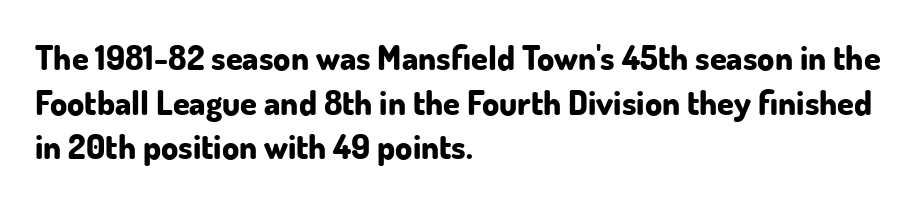
The image shows 34 px bold sans-serif type, upright; set left-aligned, normal line spacing (1.31x), normal letter spacing, not underlined; low stroke contrast and a small x-height.
